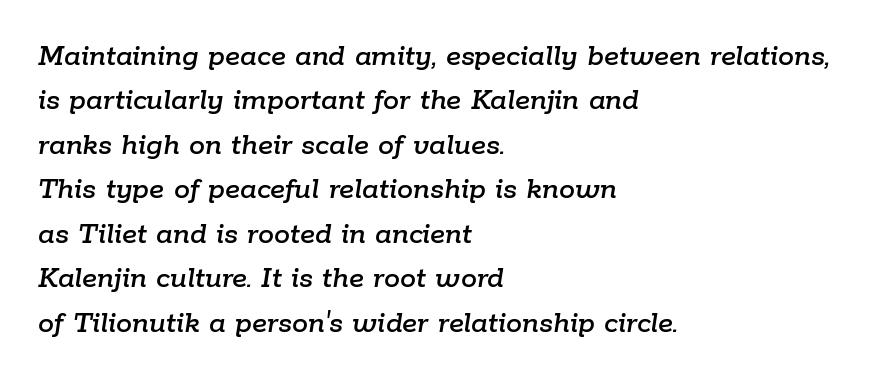
The image shows 32 px text type, italic (leaning right); set left-aligned, normal line spacing (1.39x), normal letter spacing, not underlined; low stroke contrast and a medium x-height.
